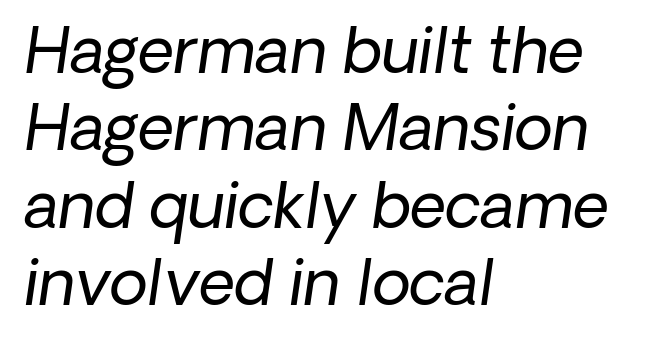
{"italic": "yes", "lean": "right", "slant_degrees": 8, "bold": "no", "weight": "regular", "width": "normal", "stroke_contrast": "low", "x_height": "medium", "monospaced": "no", "underline": "no", "align": "left", "line_spacing_ratio": 1.23, "letter_spacing": "normal", "letter_spacing_em": 0.0, "glyph_px": 63}
